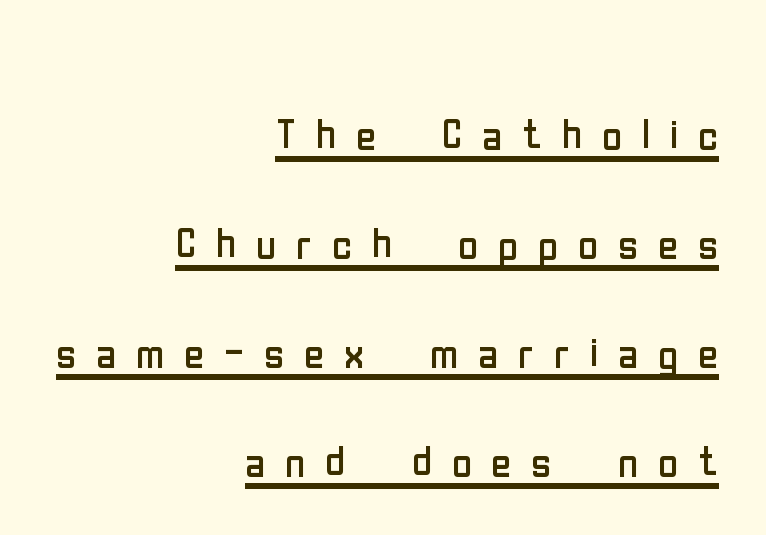
Q: Is the text bold? A: No.
Q: Is the text italic (slanted)? A: No, it is upright.
Q: Is the typeface a serif or a sans-serif typeface? A: Sans-serif.
Q: Is the text underlined? A: Yes.
Q: How is the paragraph aligned? A: Right-aligned.
Q: Is the spacing between letters normal or unusually wide? A: Unusually wide.
Q: Is the spacing between lines tight, normal or loose? A: Loose.
Q: Width (condensed, normal, or wide)? A: Condensed.
Q: Stroke contrast? A: Low.
Q: x-height? A: Medium.
Q: Monospaced? A: No.
